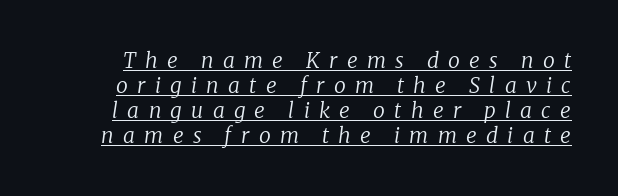
The image shows 21 px text type, italic (leaning right); set line spacing 1.19x, unusually wide letter spacing (+0.44 em), underlined.
